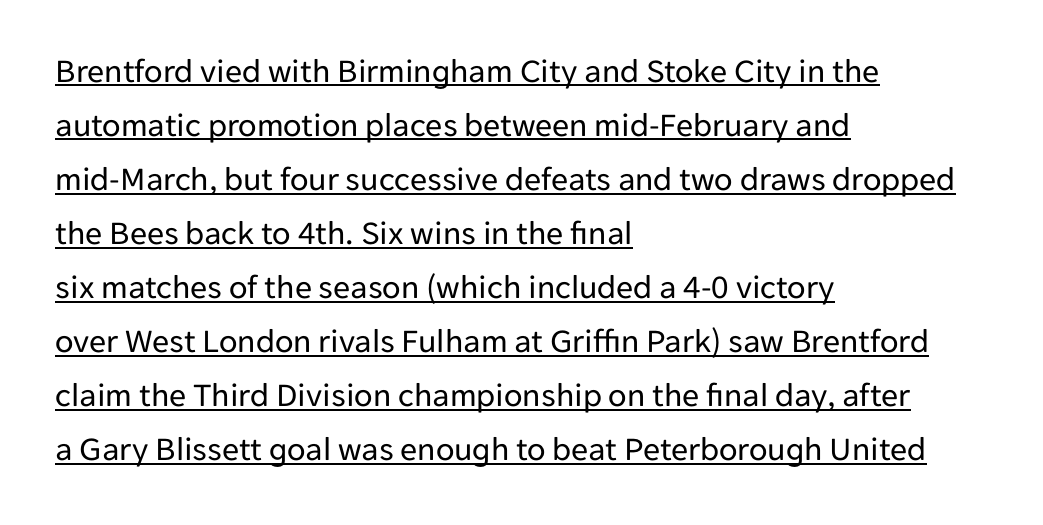
The image shows 34 px regular-weight sans-serif type, upright; set left-aligned, normal line spacing (1.59x), normal letter spacing, underlined; low stroke contrast and a medium x-height.
